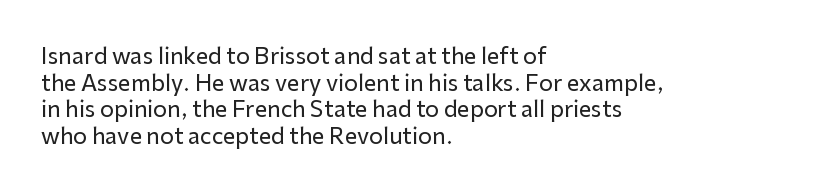
{"italic": "no", "underline": "no", "align": "left", "line_spacing_ratio": 1.21, "letter_spacing": "normal", "letter_spacing_em": 0.0, "glyph_px": 22}
